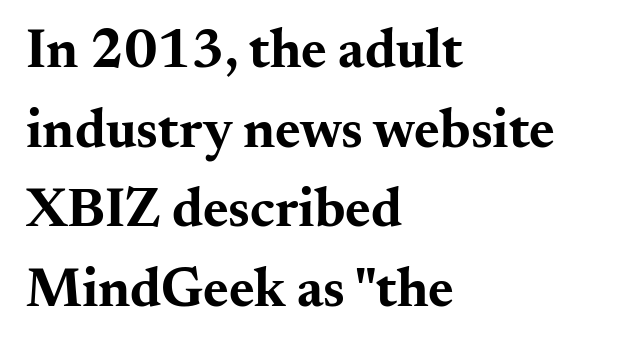
{"serif": "yes", "italic": "no", "bold": "yes", "weight": "bold", "width": "wide", "stroke_contrast": "medium", "x_height": "small", "monospaced": "no", "underline": "no", "align": "left", "line_spacing": "normal", "line_spacing_ratio": 1.45, "letter_spacing": "normal", "letter_spacing_em": 0.0, "glyph_px": 55}
